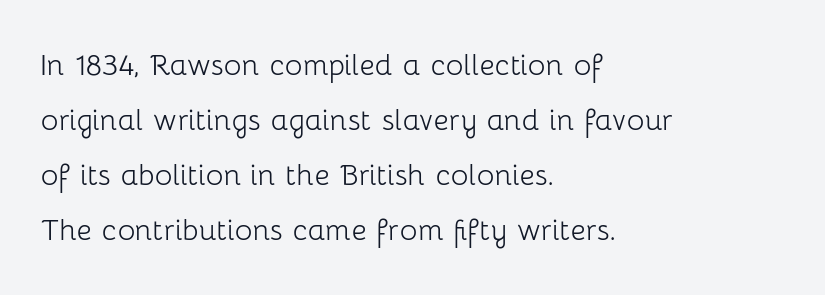
Q: Is the text bold? A: No.
Q: Is the text italic (slanted)? A: No, it is upright.
Q: Is the typeface a serif or a sans-serif typeface? A: Sans-serif.
Q: Is the text underlined? A: No.
Q: How is the paragraph aligned? A: Left-aligned.
Q: Is the spacing between letters normal or unusually wide? A: Normal.
Q: Is the spacing between lines tight, normal or loose? A: Normal.
Q: Width (condensed, normal, or wide)? A: Normal.
Q: Stroke contrast? A: Low.
Q: x-height? A: Medium.
Q: Monospaced? A: No.
